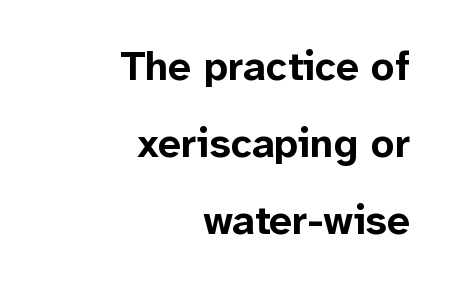
The image shows 41 px bold sans-serif type, upright; set right-aligned, line spacing 1.88x, normal letter spacing, not underlined; low stroke contrast and a medium x-height.
